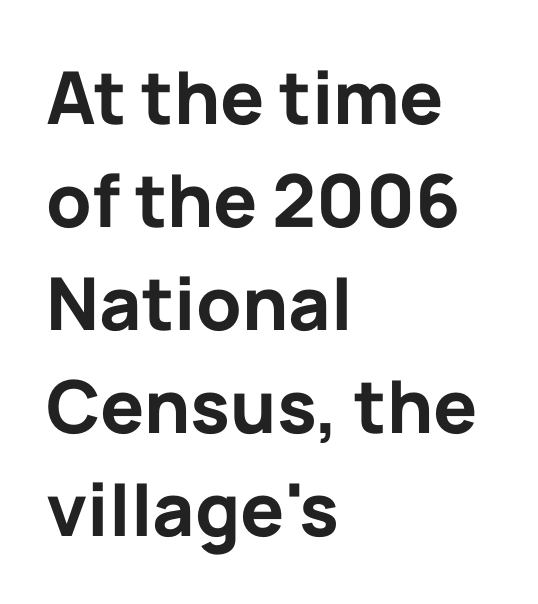
Glyph-to-glyph distance matches everyday printed text. Varying glyph widths throughout — classic text-font behaviour. Reading down the block, your eye returns to a fixed left position each line. Only glyphs here, with clear space below each row.
